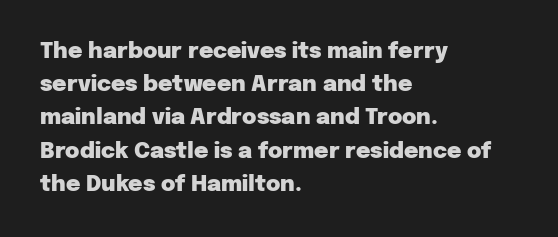
The image shows 22 px bold type, upright; set left-aligned, normal line spacing (1.51x), normal letter spacing, not underlined.
